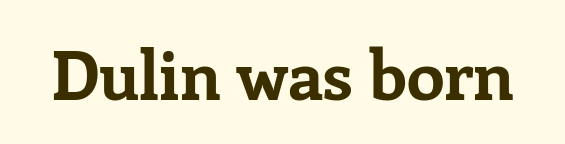
{"serif": "yes", "italic": "no", "bold": "yes", "weight": "bold", "width": "normal", "stroke_contrast": "low", "x_height": "medium", "monospaced": "no", "underline": "no", "letter_spacing": "normal", "letter_spacing_em": 0.0, "glyph_px": 68}
